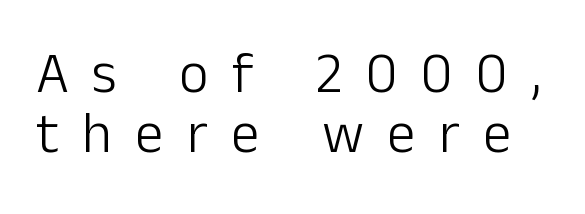
Q: Is the text bold? A: No.
Q: Is the text italic (slanted)? A: No, it is upright.
Q: Is the typeface a serif or a sans-serif typeface? A: Sans-serif.
Q: Is the text underlined? A: No.
Q: Is the spacing between letters normal or unusually wide? A: Unusually wide.
Q: Is the spacing between lines tight, normal or loose? A: Tight.
Q: Width (condensed, normal, or wide)? A: Normal.
Q: Stroke contrast? A: Low.
Q: x-height? A: Medium.
Q: Monospaced? A: No.
